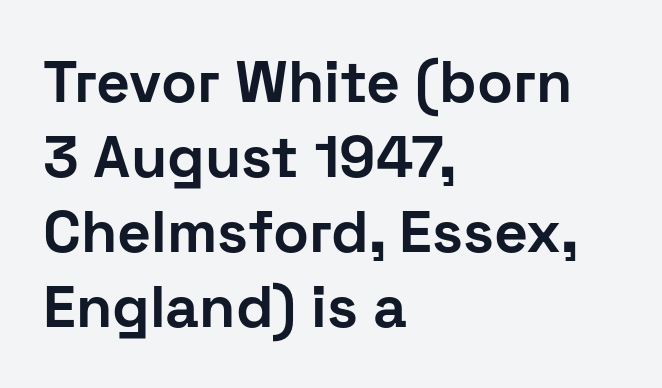
Q: Is the text bold? A: Yes.
Q: Is the text italic (slanted)? A: No, it is upright.
Q: Is the typeface a serif or a sans-serif typeface? A: Sans-serif.
Q: Is the text underlined? A: No.
Q: How is the paragraph aligned? A: Left-aligned.
Q: Is the spacing between letters normal or unusually wide? A: Normal.
Q: Is the spacing between lines tight, normal or loose? A: Normal.
Q: Width (condensed, normal, or wide)? A: Normal.
Q: Stroke contrast? A: Low.
Q: x-height? A: Medium.
Q: Monospaced? A: No.
